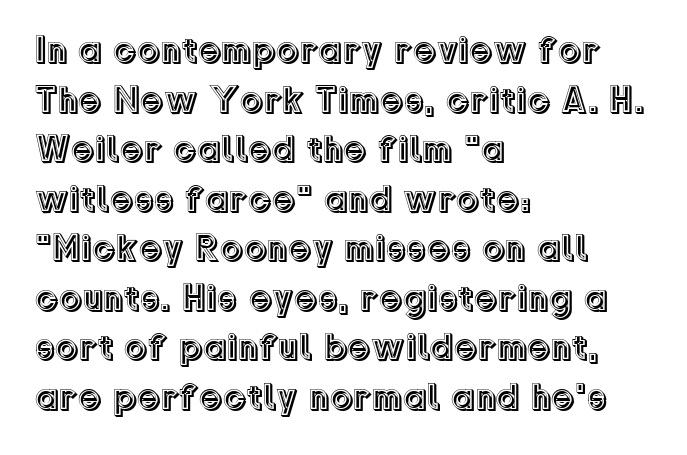
Ascenders rise straight up at ninety degrees. Teacher's note: observe the even left margin — that is flush-left alignment. Beneath every word, the page is bare. Horizontal bands of white between lines are of average thickness. You could not count columns in this text — the font is proportionally spaced. The gaps between neighbouring characters are ordinary and unremarkable.
